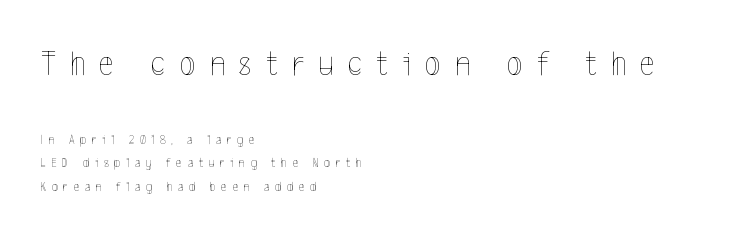
Q: Is the text bold? A: No.
Q: Is the text italic (slanted)? A: No, it is upright.
Q: Is the text underlined? A: No.
Q: How is the paragraph aligned? A: Left-aligned.
Q: Is the spacing between letters normal or unusually wide? A: Unusually wide.
Q: Is the spacing between lines tight, normal or loose? A: Normal.
Q: Which block of text is set in a larger size, the first (top) or the second (bottom)? A: The first (top) one.
Q: Width (condensed, normal, or wide)? A: Condensed.
Q: x-height? A: Medium.
Q: Monospaced? A: No.
